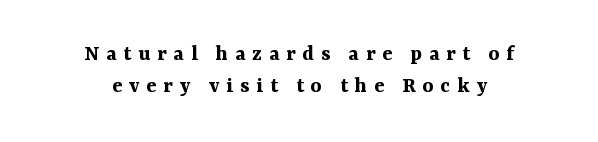
Q: Is the text bold? A: Yes.
Q: Is the text italic (slanted)? A: No, it is upright.
Q: Is the text underlined? A: No.
Q: How is the paragraph aligned? A: Centered.
Q: Is the spacing between letters normal or unusually wide? A: Unusually wide.
Q: Is the spacing between lines tight, normal or loose? A: Normal.
